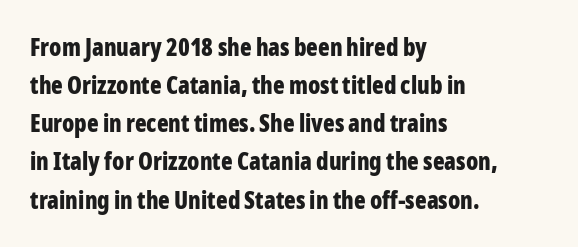
The image shows 24 px bold type, upright; set left-aligned, normal line spacing (1.59x), normal letter spacing, not underlined.
